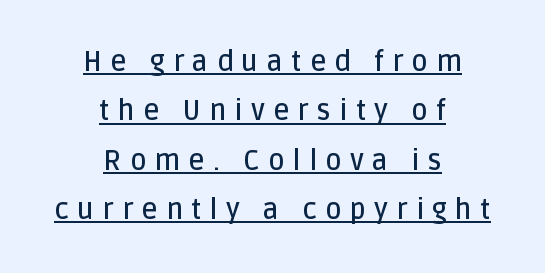
The lines in this sample share a center point and differ in where they start and stop. The passage shown is typed in a proportional face where columns would drift. This sample carries an underscore along the baseline area. The rendering shows plain stroke endings on the letterforms — a sans-serif design.
